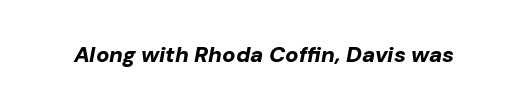
Short note: letters normally spaced. Italic: yes, the glyphs are oblique. Beneath every word, the page is bare. Compared with an ordinary text face, these strokes are far heavier — a full bold.
